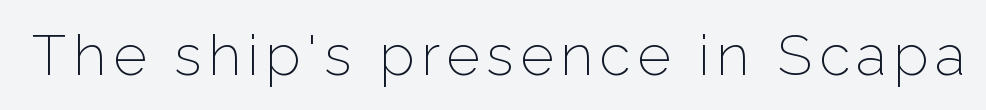
This sample has the flowing, uneven cadence of proportional lettering. This is not heavy type; no bold has been used. Stroke terminals: plain, sans-serif. The space beneath each line is pristine and unruled.
